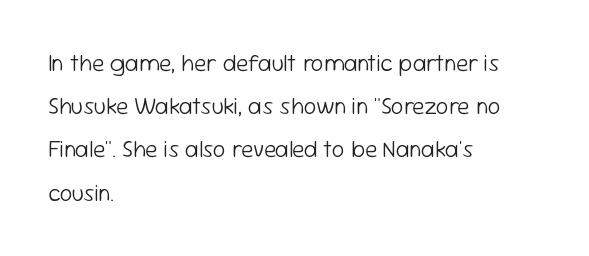
{"italic": "no", "bold": "no", "underline": "no", "align": "left", "line_spacing_ratio": 1.88, "letter_spacing": "normal", "letter_spacing_em": 0.0, "glyph_px": 23}
